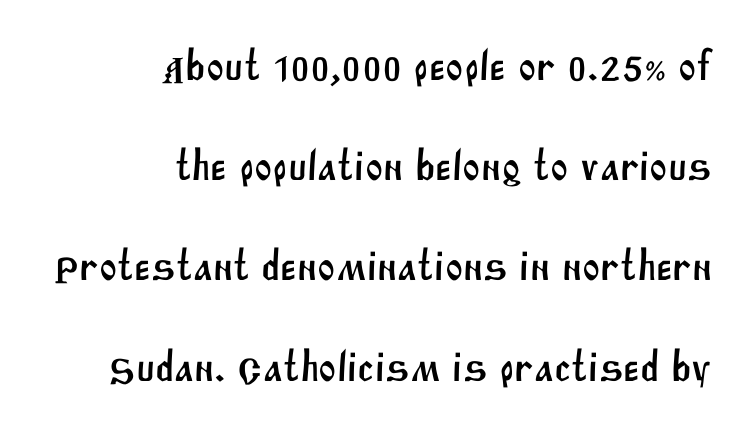
Classification — sans serif. This rendering features lettering with no underline. How would I describe the line gaps? Wide and relaxed. The face used here is proportionally spaced, like ordinary book or web type. Short note: letters normally spaced.
